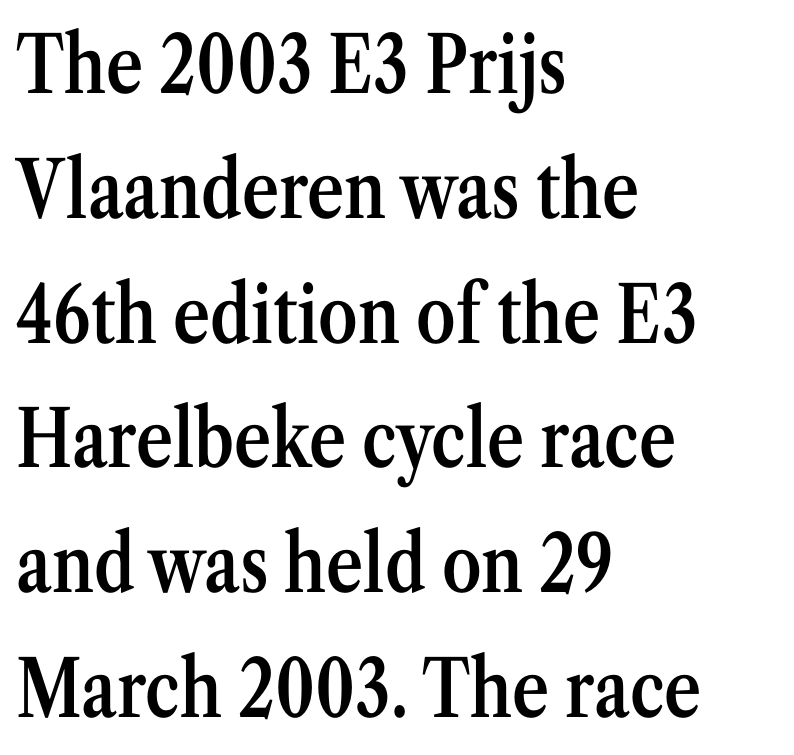
Q: Is the text bold? A: Semi-bold.
Q: Is the text italic (slanted)? A: No, it is upright.
Q: Is the typeface a serif or a sans-serif typeface? A: Serif.
Q: Is the text underlined? A: No.
Q: How is the paragraph aligned? A: Left-aligned.
Q: Is the spacing between letters normal or unusually wide? A: Normal.
Q: Is the spacing between lines tight, normal or loose? A: Normal.
Q: Width (condensed, normal, or wide)? A: Condensed.
Q: Stroke contrast? A: Medium.
Q: x-height? A: Medium.
Q: Monospaced? A: No.
